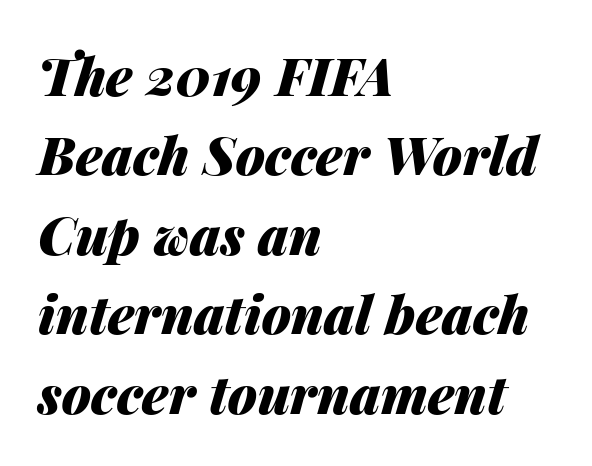
{"italic": "yes", "lean": "right", "slant_degrees": 14, "bold": "yes", "weight": "heavy", "width": "normal", "stroke_contrast": "medium", "x_height": "medium", "monospaced": "no", "underline": "no", "align": "left", "line_spacing": "normal", "line_spacing_ratio": 1.5, "letter_spacing": "normal", "letter_spacing_em": 0.0, "glyph_px": 53}
